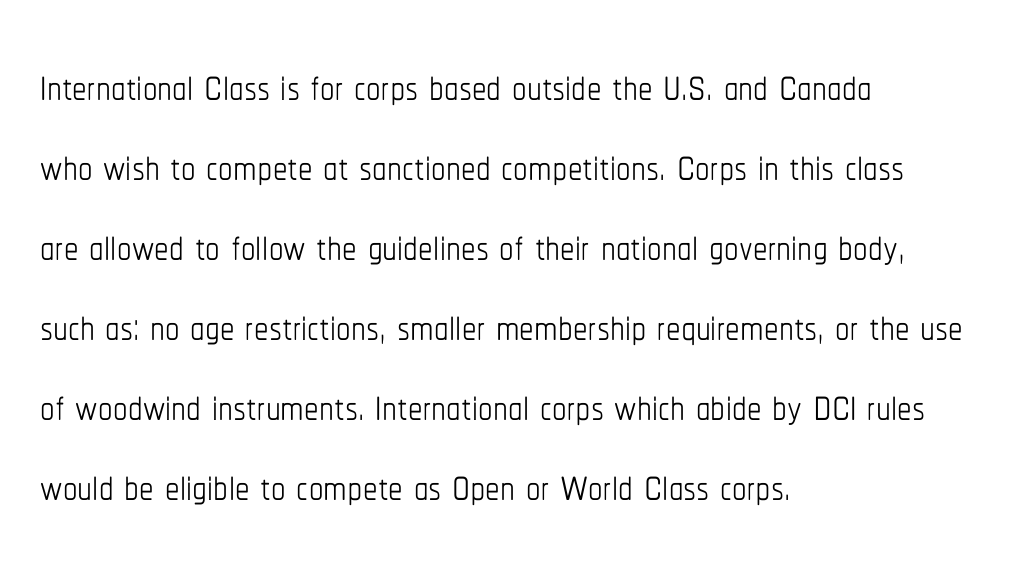
{"italic": "no", "bold": "no", "weight": "thin", "width": "condensed", "stroke_contrast": "low", "x_height": "medium", "monospaced": "no", "underline": "no", "align": "left", "line_spacing": "normal", "line_spacing_ratio": 1.38, "letter_spacing": "normal", "letter_spacing_em": 0.0, "glyph_px": 58}
